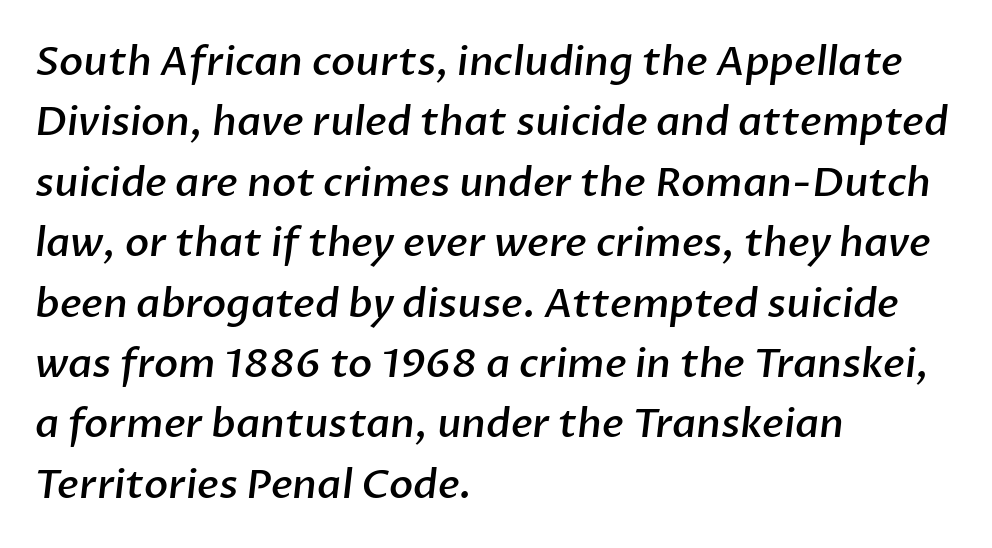
The image shows 40 px semibold sans-serif type; set left-aligned, normal line spacing (1.51x), normal letter spacing, not underlined; low stroke contrast and a medium x-height.
